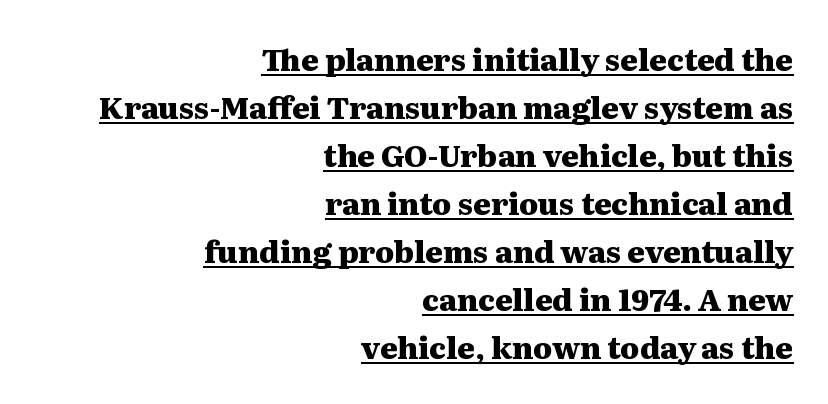
The image shows 30 px heavy, wide serif type, upright; set right-aligned, normal line spacing (1.6x), normal letter spacing, underlined; medium stroke contrast and a medium x-height.
